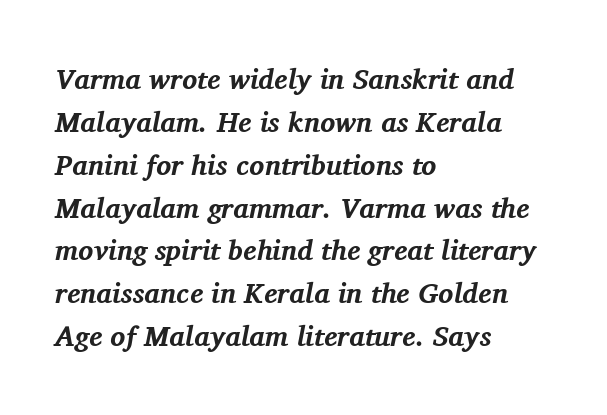
Q: Is the text bold? A: Yes.
Q: Is the text italic (slanted)? A: Yes, it leans right by about 11 degrees.
Q: Is the typeface a serif or a sans-serif typeface? A: Serif.
Q: Is the text underlined? A: No.
Q: How is the paragraph aligned? A: Left-aligned.
Q: Is the spacing between letters normal or unusually wide? A: Normal.
Q: Is the spacing between lines tight, normal or loose? A: Normal.
Q: Width (condensed, normal, or wide)? A: Normal.
Q: Stroke contrast? A: Medium.
Q: x-height? A: Medium.
Q: Monospaced? A: No.
